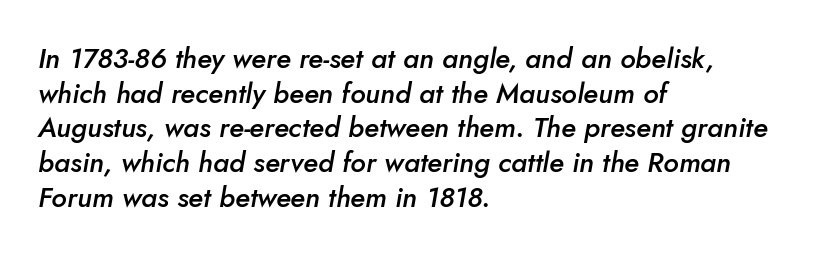
{"italic": "yes", "lean": "right", "slant_degrees": 5, "bold": "semi", "weight": "semibold", "width": "normal", "stroke_contrast": "low", "x_height": "small", "monospaced": "no", "underline": "no", "align": "left", "line_spacing_ratio": 1.24, "letter_spacing": "normal", "letter_spacing_em": 0.0, "glyph_px": 28}
